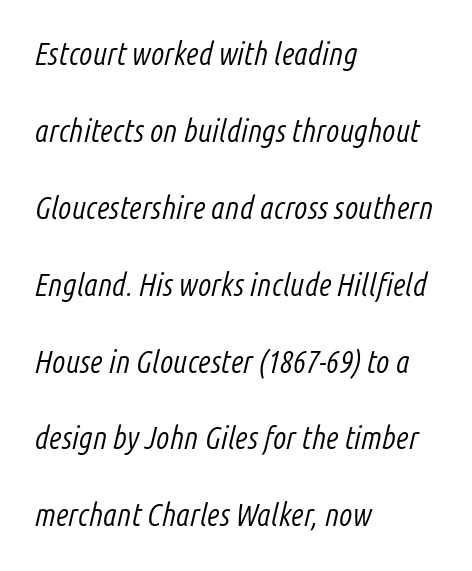
{"italic": "yes", "lean": "right", "slant_degrees": 14, "bold": "no", "weight": "light", "width": "condensed", "stroke_contrast": "low", "x_height": "medium", "monospaced": "no", "underline": "no", "align": "left", "line_spacing": "loose", "line_spacing_ratio": 2.48, "letter_spacing": "normal", "letter_spacing_em": 0.0, "glyph_px": 31}
